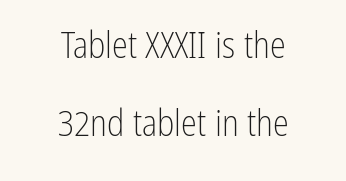
The image shows 36 px light, condensed sans-serif type, upright; set centered, loose line spacing (2.18x), normal letter spacing, not underlined; low stroke contrast and a medium x-height.
